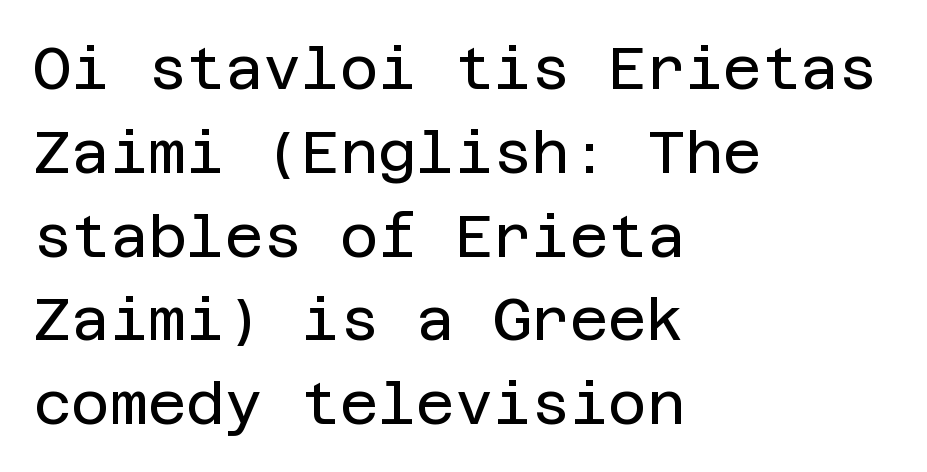
A typesetter would call this leading conventional body-copy spacing. The rag falls on the right side of this text block. Descenders hang freely into open space. Ink coverage per letter is moderate at most. The lettering stays uniformly vertical, giving the passage a roman look. Examine the stroke ends and you'll find no serifs.
